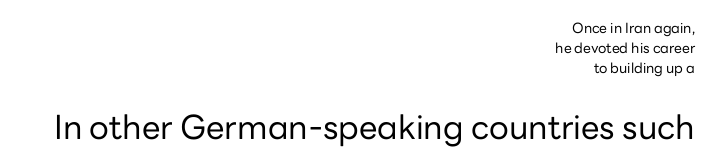
Q: Is the text bold? A: No.
Q: Is the text italic (slanted)? A: No, it is upright.
Q: Is the typeface a serif or a sans-serif typeface? A: Sans-serif.
Q: Is the text underlined? A: No.
Q: How is the paragraph aligned? A: Right-aligned.
Q: Is the spacing between letters normal or unusually wide? A: Normal.
Q: Is the spacing between lines tight, normal or loose? A: Normal.
Q: Which block of text is set in a larger size, the first (top) or the second (bottom)? A: The second (bottom) one.
Q: Width (condensed, normal, or wide)? A: Normal.
Q: Stroke contrast? A: Low.
Q: x-height? A: Medium.
Q: Monospaced? A: No.
